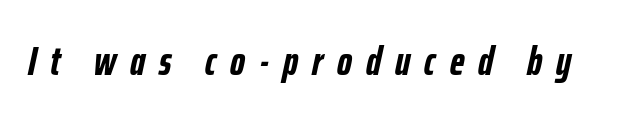
{"italic": "yes", "lean": "right", "slant_degrees": 12, "bold": "yes", "weight": "semibold", "width": "condensed", "stroke_contrast": "low", "x_height": "medium", "monospaced": "no", "underline": "no", "letter_spacing": "wide", "letter_spacing_em": 0.34, "glyph_px": 41}
